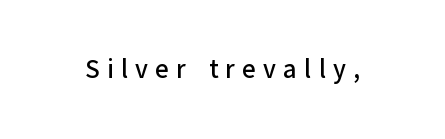
The image shows 26 px text type, upright; set unusually wide letter spacing (+0.28 em), not underlined.
